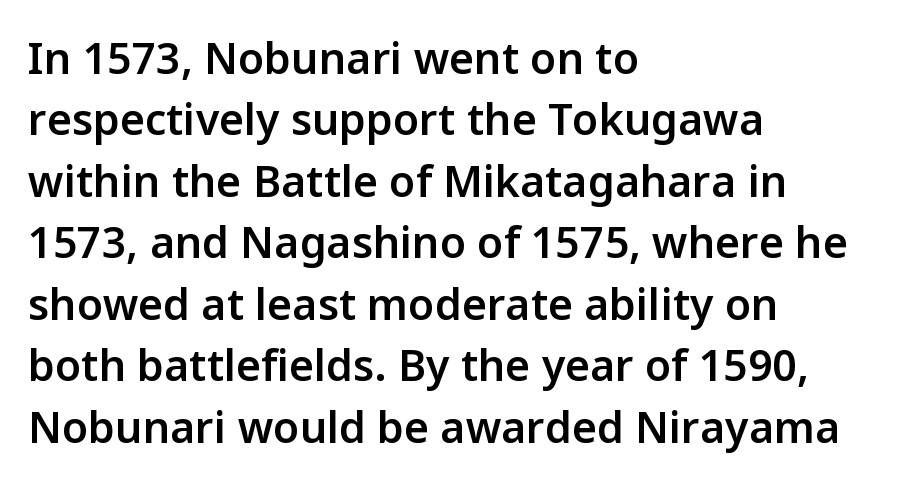
The image shows 43 px semibold sans-serif type, upright; set left-aligned, normal line spacing (1.43x), normal letter spacing, not underlined; low stroke contrast and a medium x-height.
